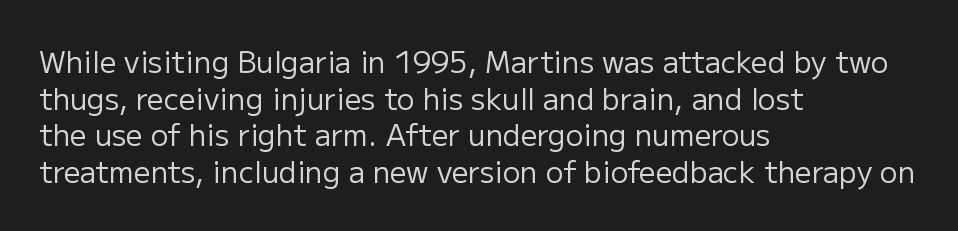
{"serif": "no", "italic": "no", "bold": "no", "weight": "regular", "width": "normal", "stroke_contrast": "low", "x_height": "medium", "monospaced": "no", "underline": "no", "align": "left", "line_spacing": "normal", "line_spacing_ratio": 1.26, "letter_spacing": "normal", "letter_spacing_em": 0.0, "glyph_px": 29}
